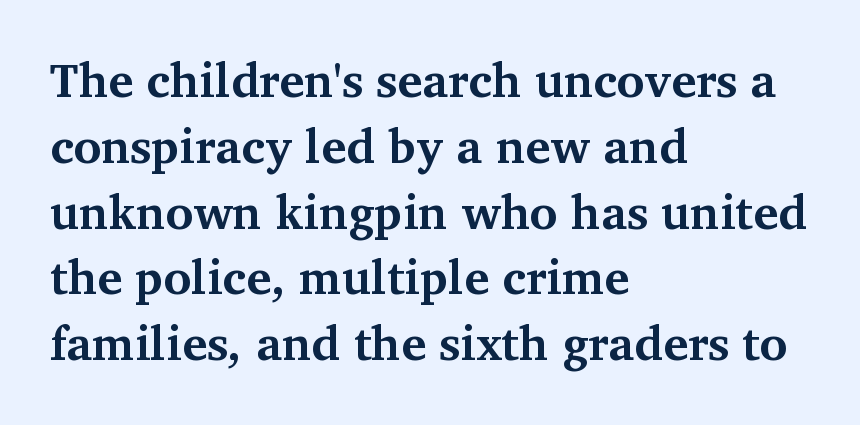
{"serif": "yes", "italic": "no", "bold": "yes", "weight": "bold", "width": "normal", "stroke_contrast": "medium", "x_height": "medium", "monospaced": "no", "underline": "no", "align": "left", "line_spacing": "normal", "line_spacing_ratio": 1.4, "letter_spacing": "normal", "letter_spacing_em": 0.0, "glyph_px": 47}
